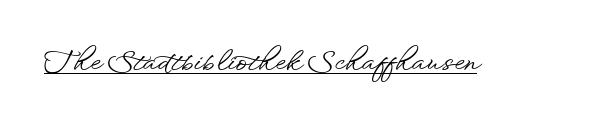
{"underline": "yes", "letter_spacing": "normal", "letter_spacing_em": 0.0, "glyph_px": 27}
